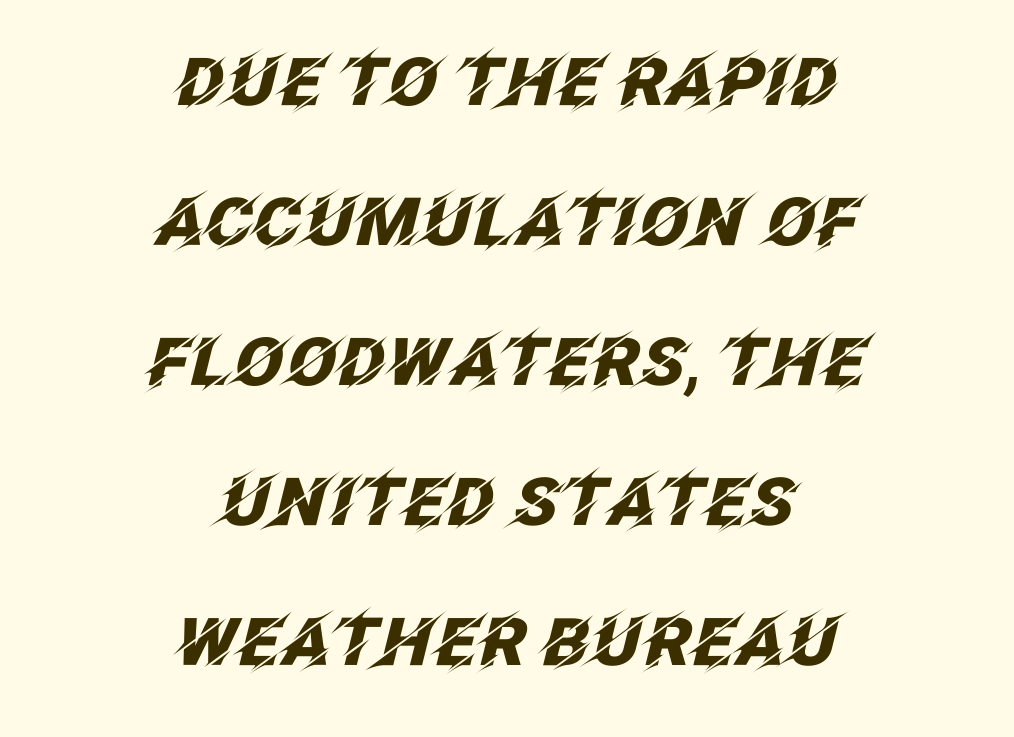
{"italic": "yes", "lean": "right", "slant_degrees": 12, "bold": "yes", "weight": "heavy", "width": "normal", "stroke_contrast": "low", "x_height": "large", "monospaced": "no", "underline": "no", "align": "center", "line_spacing": "loose", "line_spacing_ratio": 2.12, "letter_spacing": "normal", "letter_spacing_em": 0.0, "glyph_px": 66}
